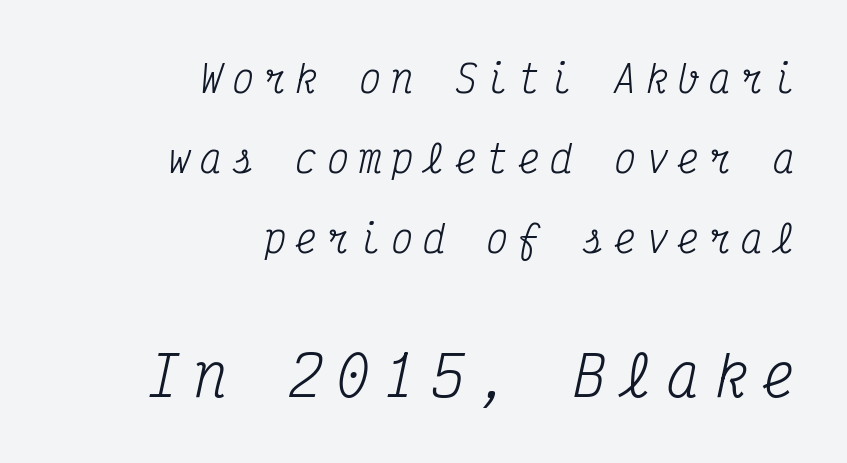
Plain, unruled lines of type. The font's italic variant was chosen for this text. Is the block centered? No — it sits flush against the right margin. Two sizes are in play, and the larger belongs to the second block.
